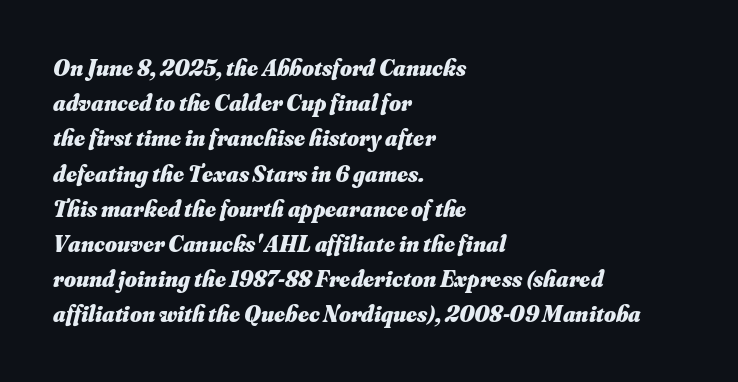
{"italic": "yes", "lean": "right", "slant_degrees": 16, "bold": "yes", "underline": "no", "align": "left", "line_spacing": "normal", "line_spacing_ratio": 1.53, "letter_spacing": "normal", "letter_spacing_em": 0.0, "glyph_px": 23}
